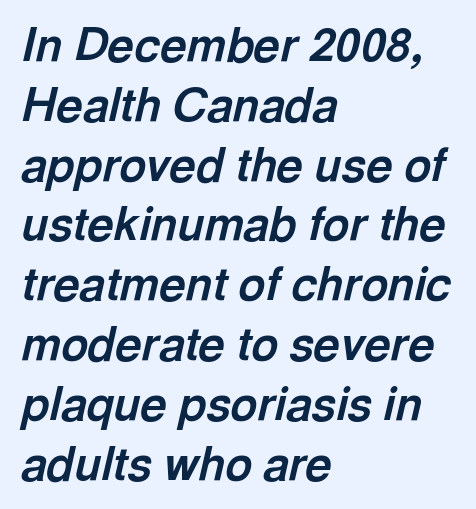
{"italic": "yes", "lean": "right", "slant_degrees": 13, "bold": "yes", "weight": "bold", "width": "normal", "x_height": "medium", "monospaced": "no", "underline": "no", "align": "left", "line_spacing": "normal", "line_spacing_ratio": 1.3, "letter_spacing": "normal", "letter_spacing_em": 0.0, "glyph_px": 46}
